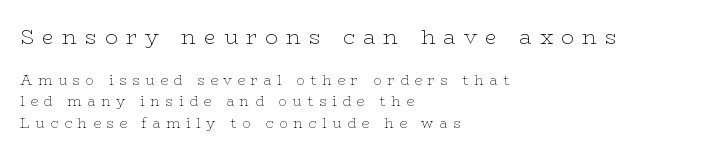
The image shows 21 px text type, upright; set left-aligned, normal line spacing (1.53x), unusually wide letter spacing (+0.39 em), not underlined; the first (top) block is 1.5x larger.
